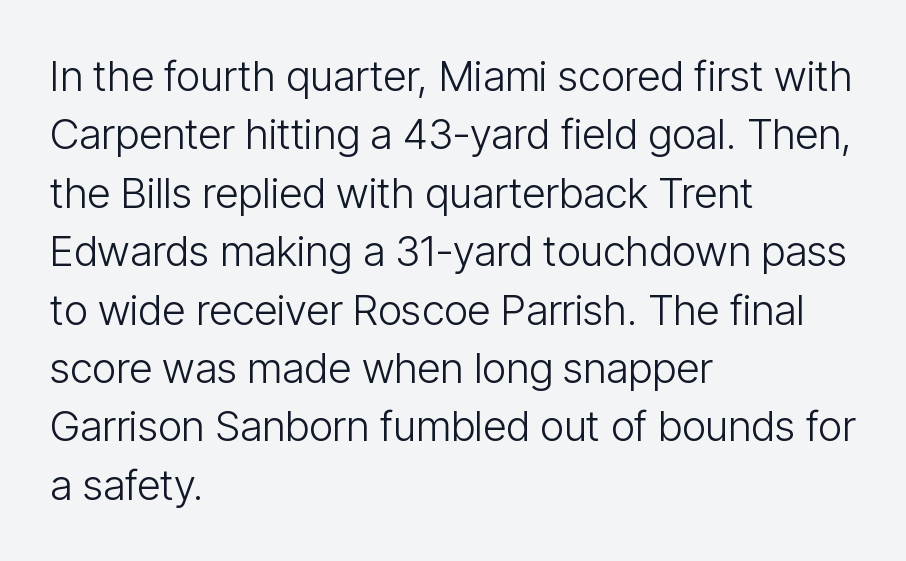
Characters remain perfectly vertical along every line. The setting favours the left margin, as ordinary paragraphs usually do. The text was rendered using a sans face with plain stroke endings. Normally led — the rows are evenly, conventionally spaced.
